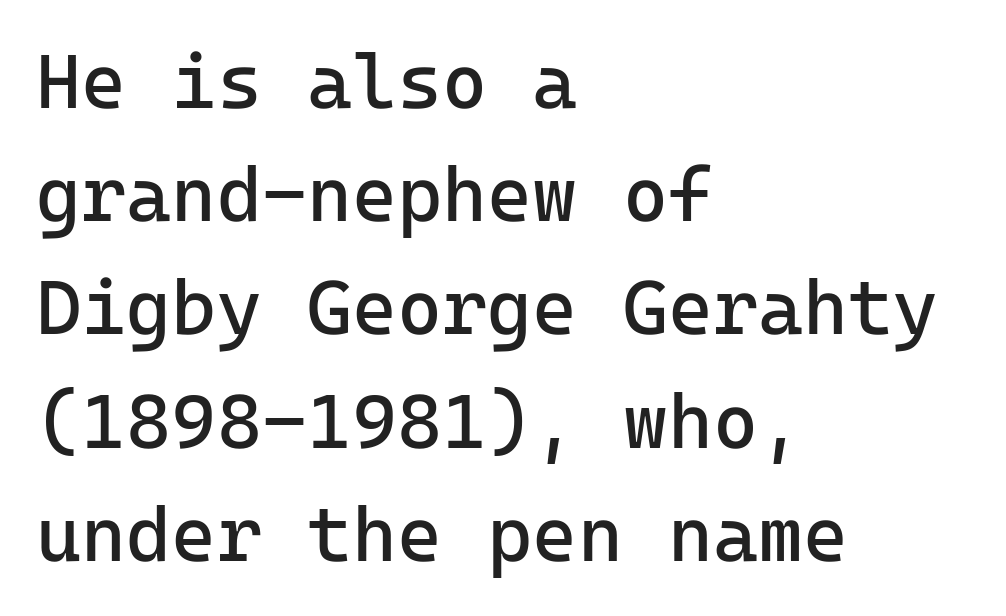
{"serif": "no", "italic": "no", "bold": "no", "weight": "regular", "width": "normal", "stroke_contrast": "low", "x_height": "medium", "underline": "no", "align": "left", "line_spacing": "normal", "line_spacing_ratio": 1.47, "letter_spacing": "normal", "letter_spacing_em": 0.0, "glyph_px": 77}
